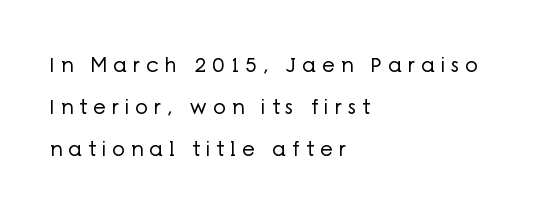
Q: Is the text bold? A: No.
Q: Is the text italic (slanted)? A: No, it is upright.
Q: Is the text underlined? A: No.
Q: How is the paragraph aligned? A: Left-aligned.
Q: Is the spacing between letters normal or unusually wide? A: Unusually wide.
Q: Is the spacing between lines tight, normal or loose? A: Loose.
